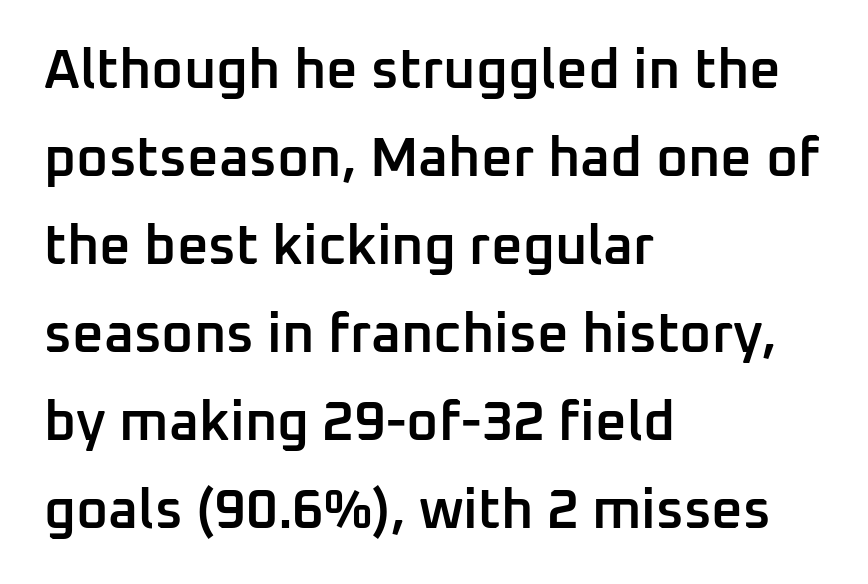
Tall strokes in this sample are plumb rather than angled. Left-aligned paragraph, ragged on the right. Descenders hang freely into open space. The characters display no serif detailing; their extremities are plain. Character widths vary here, with narrow letters taking less room than wide ones. A bit beefed up — I'd call it semibold rather than bold.
